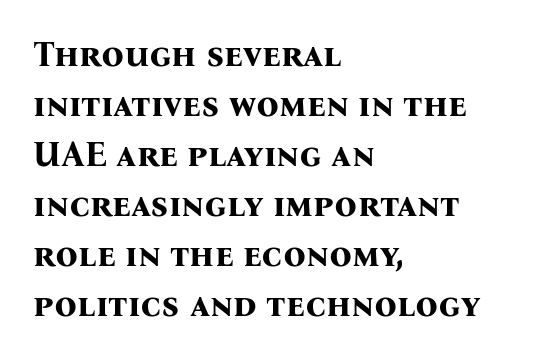
The zone under the glyphs is completely vacant. These lines were composed using upright roman letters. These lines sit exactly where default settings would place them. Is the type bold? Yes — the strokes are clearly thick and heavy.
